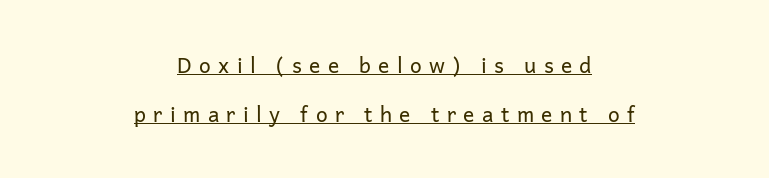
Spacing between characters has been opened up far beyond the box default. This sample trades compactness for vertical openness between lines. A light-to-regular cut is what we see here. Short and long lines alike share a common midpoint. Rendered with straight, roman letterforms. Beneath each row of characters lies a ruled line.
